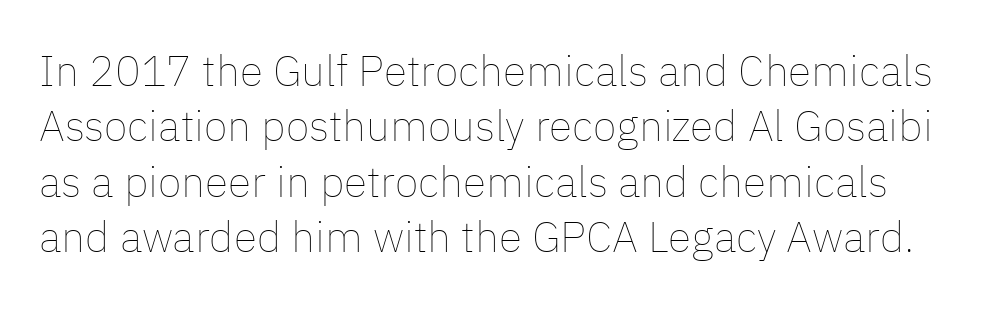
Compared with a typical body face, this is equally light or lighter still. The specimen omits any rule beneath the text block's lines. Proportional: the letters do not fall into vertical columns. When letters stand straight like this, we call the style roman or upright.
